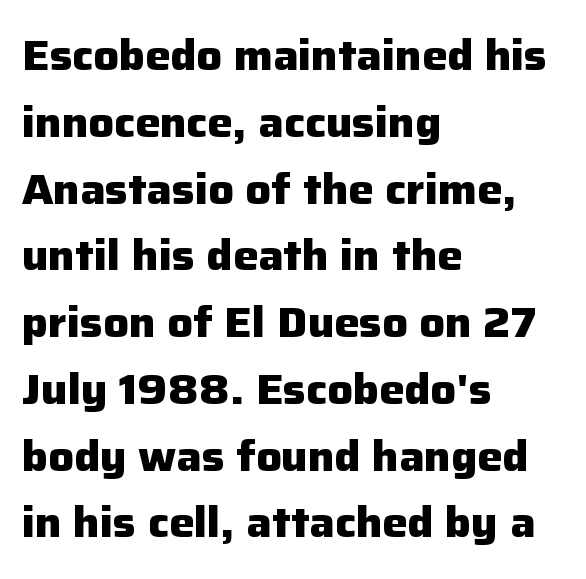
The image shows 42 px heavy sans-serif type, upright; set left-aligned, normal line spacing (1.59x), normal letter spacing, not underlined; low stroke contrast and a medium x-height.
